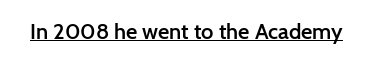
The image shows 22 px text type, upright; set normal letter spacing, underlined.
